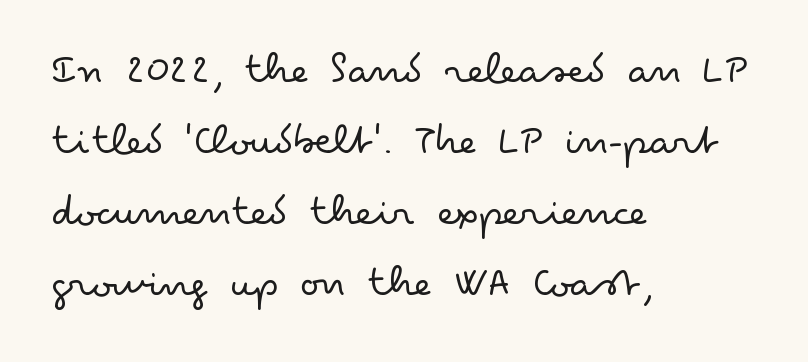
The image shows 46 px light, wide sans-serif type, upright; set left-aligned, normal line spacing (1.54x), normal letter spacing, not underlined; low stroke contrast and a small x-height.
